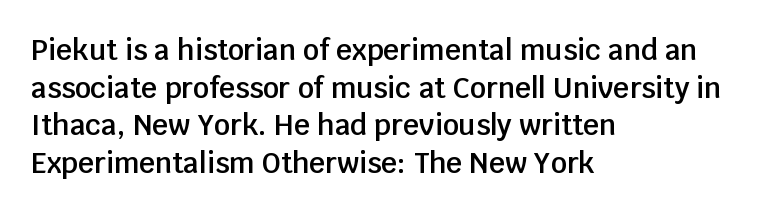
The image shows 28 px semibold sans-serif type, upright; set left-aligned, normal line spacing (1.34x), normal letter spacing, not underlined; low stroke contrast and a large x-height.
